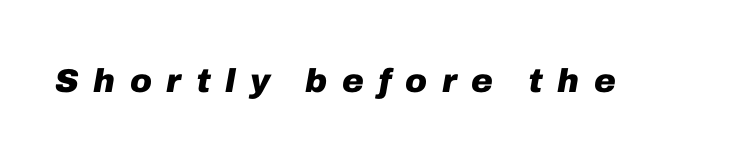
The type is letterspaced generously, with wide tracking. Unmarked baselines from the first word to the last. Stroke thickness is high; the sample reads as a true bold. The passage shown is typed in a proportional face where columns would drift. Looking at the ascenders, they clearly lean.
